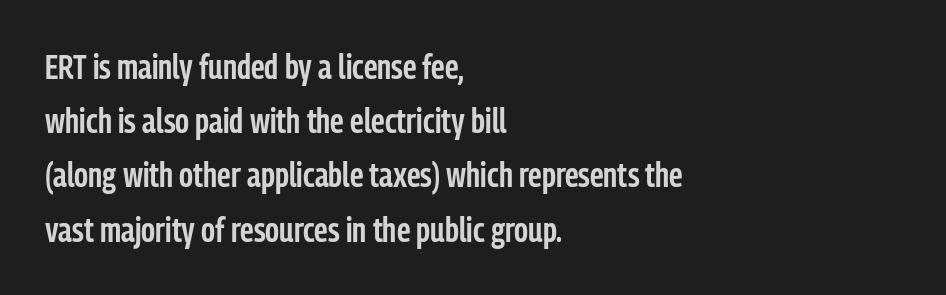
{"serif": "no", "italic": "no", "bold": "semi", "weight": "semibold", "width": "condensed", "stroke_contrast": "low", "x_height": "medium", "monospaced": "no", "underline": "no", "align": "left", "line_spacing": "normal", "line_spacing_ratio": 1.55, "letter_spacing": "normal", "letter_spacing_em": 0.0, "glyph_px": 35}
